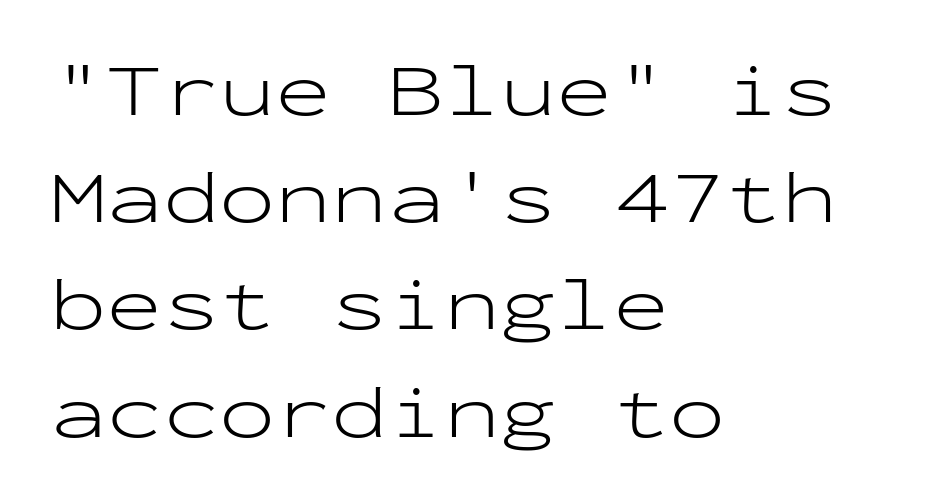
{"serif": "no", "italic": "no", "bold": "no", "weight": "light", "width": "wide", "stroke_contrast": "low", "x_height": "medium", "monospaced": "yes", "underline": "no", "align": "left", "line_spacing": "normal", "line_spacing_ratio": 1.43, "letter_spacing": "normal", "letter_spacing_em": 0.0, "glyph_px": 75}
